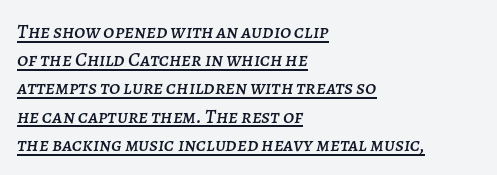
These lines stack with their left ends in a neat column. Students, note that the glyphs here touch the page at normal intervals. Students, observe: this is what conventionally led text looks like. There's an unmistakable incline to the writing here. The words here are underlined.
